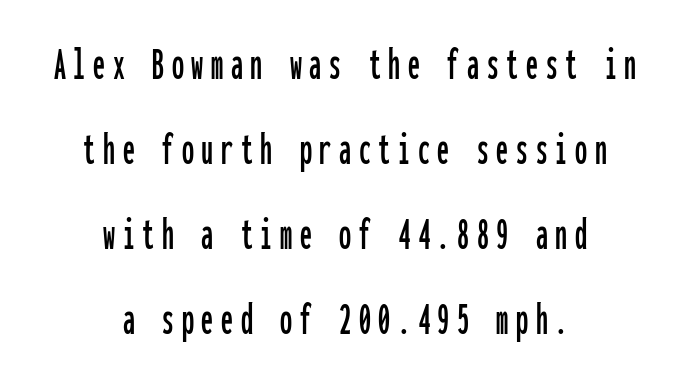
The image shows 48 px condensed sans-serif type, upright, monospaced; set centered, line spacing 1.77x, not underlined; low stroke contrast and a medium x-height.
